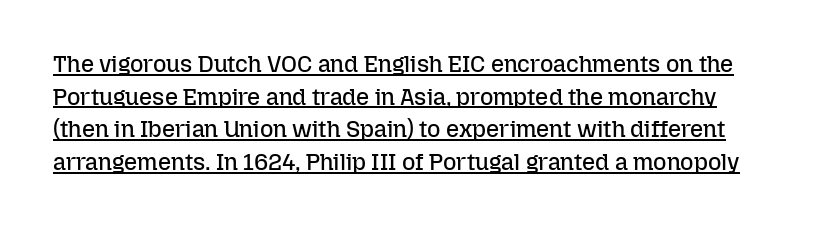
{"italic": "no", "bold": "no", "underline": "yes", "line_spacing": "normal", "line_spacing_ratio": 1.42, "letter_spacing": "normal", "letter_spacing_em": 0.0, "glyph_px": 23}
